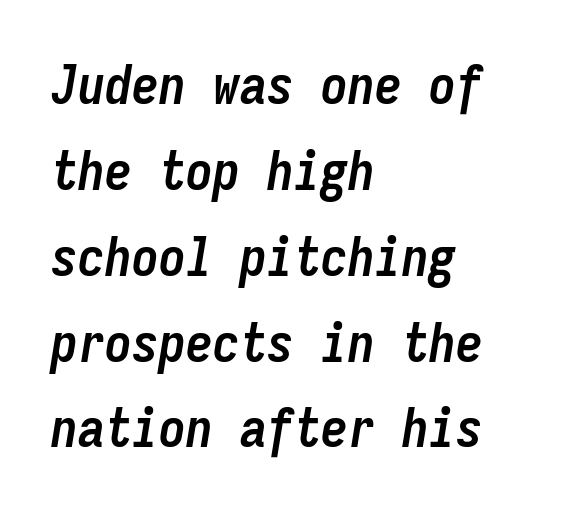
The letters march in equal steps, a hallmark of fixed-pitch type. Is the letter spacing exaggerated? No — it looks like the ordinary default. Reading down the block, your eye returns to a fixed left position each line. Reading down the column, the eye jumps a familiar distance to each next line.
